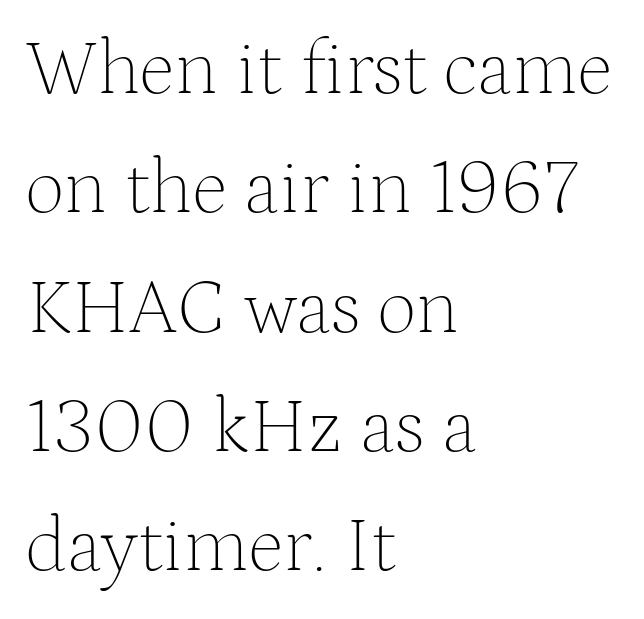
Weight: not bold — regular or lighter. The font's upright variant was chosen for this text. Inter-character spacing is left at the font's built-in metrics. The rendering uses natural spacing where letterforms have individual widths. Beneath every word, the page is bare.
